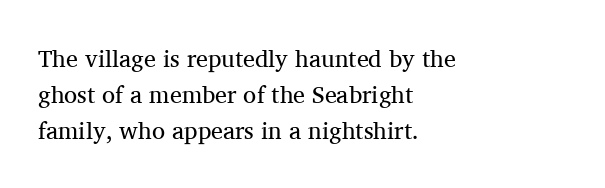
Q: Is the text bold? A: No.
Q: Is the text italic (slanted)? A: No, it is upright.
Q: Is the text underlined? A: No.
Q: How is the paragraph aligned? A: Left-aligned.
Q: Is the spacing between letters normal or unusually wide? A: Normal.
Q: Is the spacing between lines tight, normal or loose? A: Normal.
